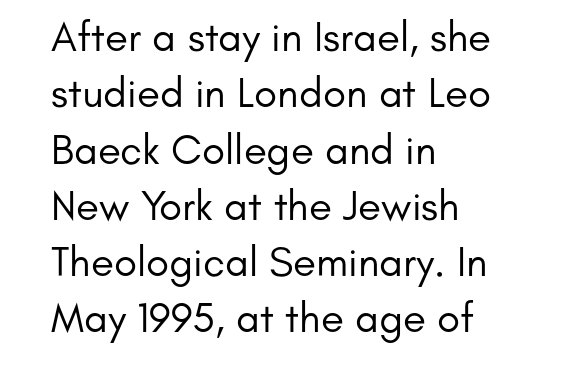
The image shows 42 px regular-weight sans-serif type, upright; set left-aligned, normal line spacing (1.34x), normal letter spacing, not underlined; low stroke contrast and a small x-height.
